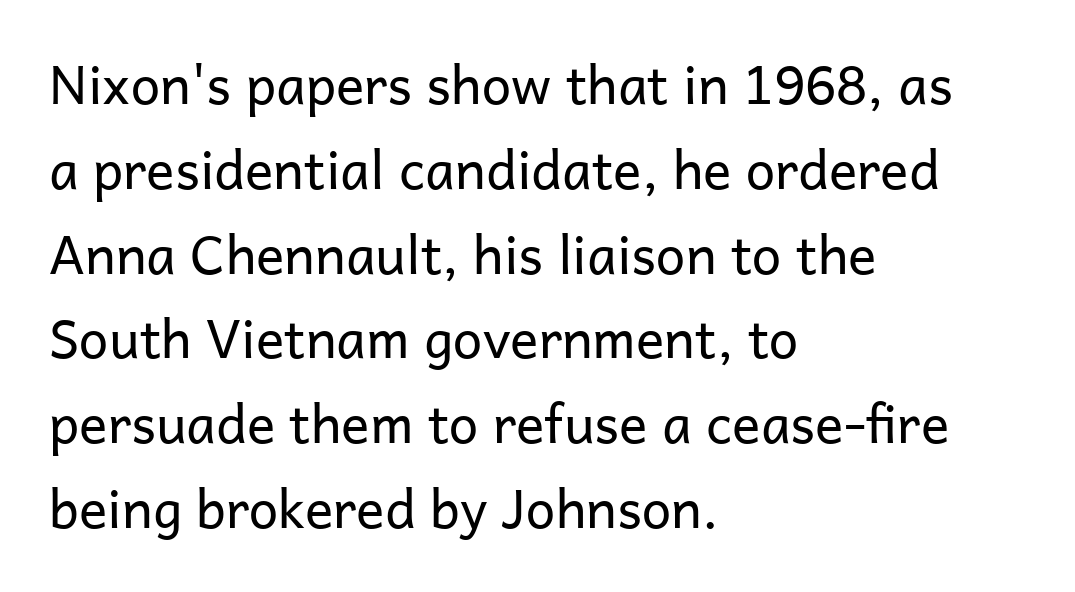
This is not heavy type; no bold has been used. It's the straight-up-and-down kind of type. What stands out about the letter spacing? Nothing — it is the standard amount. Spacing verdict: proportional, widths tailored to each character. Nobody drew a line under any word here. Unlike a traditional serif, this face leaves its strokes unadorned.
